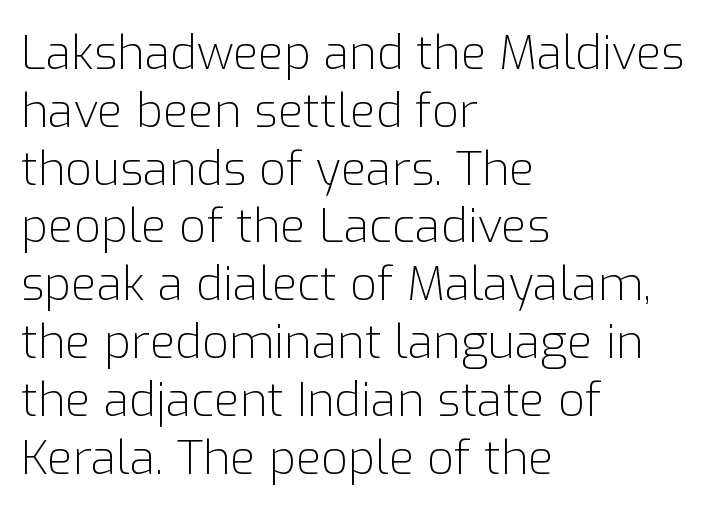
The image shows 47 px light sans-serif type, upright; set left-aligned, line spacing 1.23x, normal letter spacing, not underlined; low stroke contrast and a medium x-height.
